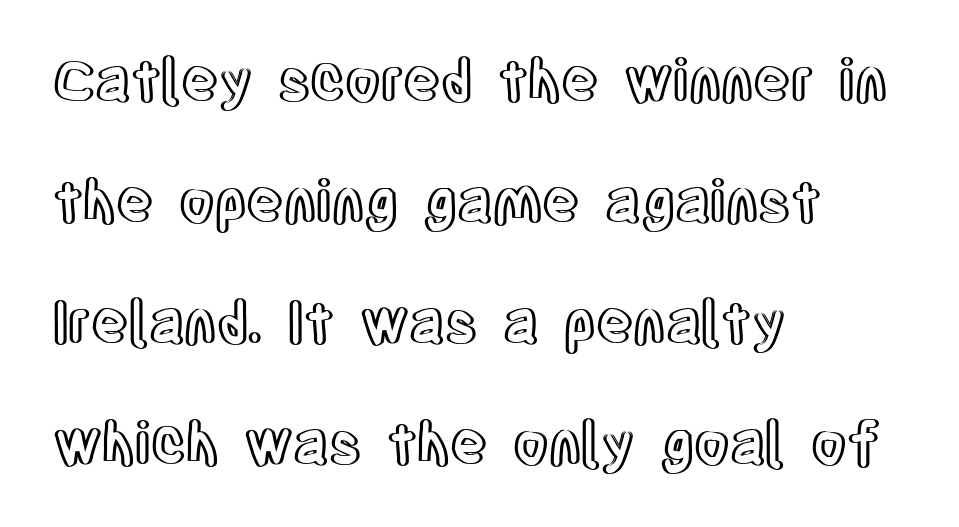
{"italic": "no", "width": "condensed", "x_height": "large", "monospaced": "no", "underline": "no", "align": "left", "line_spacing": "loose", "line_spacing_ratio": 2.12, "letter_spacing": "normal", "letter_spacing_em": 0.0, "glyph_px": 57}
